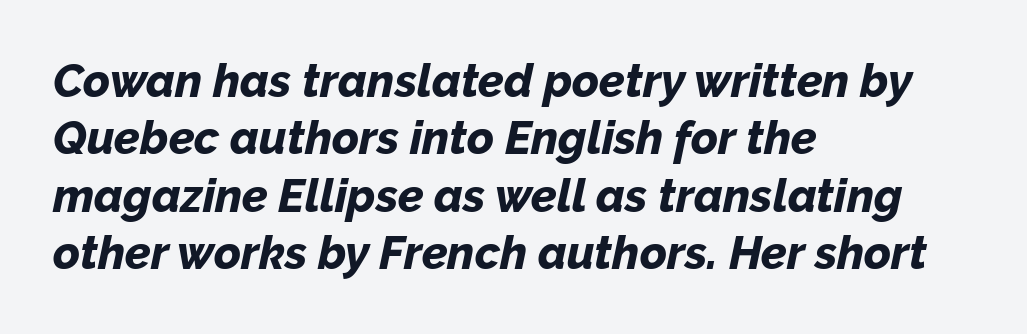
Q: Is the text bold? A: Yes.
Q: Is the text italic (slanted)? A: Yes, it leans right by about 12 degrees.
Q: Is the text underlined? A: No.
Q: How is the paragraph aligned? A: Left-aligned.
Q: Is the spacing between letters normal or unusually wide? A: Normal.
Q: Is the spacing between lines tight, normal or loose? A: Normal.
Q: Width (condensed, normal, or wide)? A: Normal.
Q: Stroke contrast? A: Low.
Q: x-height? A: Medium.
Q: Monospaced? A: No.
